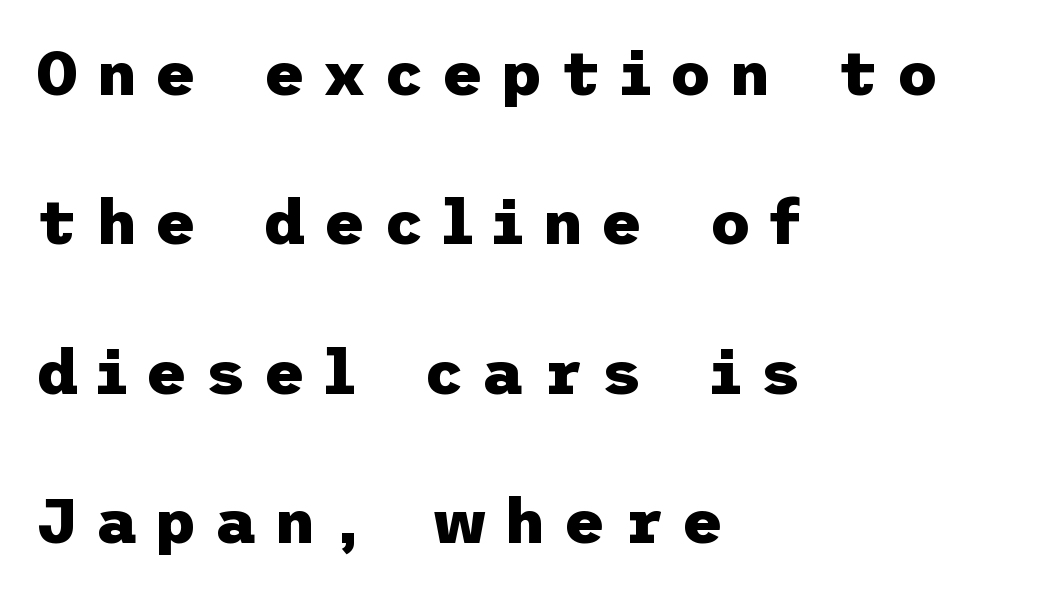
{"serif": "no", "italic": "no", "bold": "yes", "weight": "heavy", "width": "normal", "stroke_contrast": "low", "x_height": "medium", "underline": "no", "align": "left", "line_spacing": "loose", "line_spacing_ratio": 2.37, "letter_spacing": "wide", "letter_spacing_em": 0.29, "glyph_px": 63}
